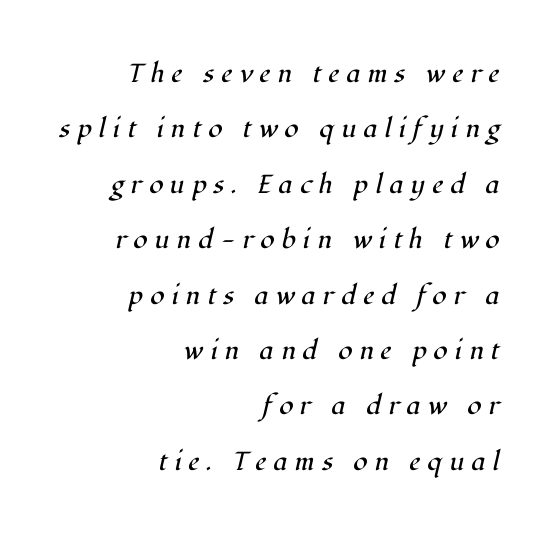
The characters are drawn with everyday or finer stroke widths. Airy leading. Type without underlining. In terms of letterspacing, this is a distinctly airy, spread setting. The passage is arranged like a letterhead date or caption credit — flush right.
